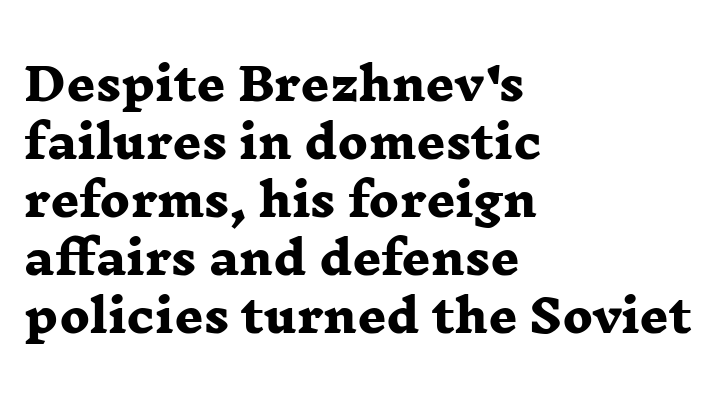
{"serif": "yes", "bold": "yes", "weight": "heavy", "width": "wide", "stroke_contrast": "low", "x_height": "medium", "monospaced": "no", "underline": "no", "align": "left", "line_spacing": "normal", "line_spacing_ratio": 1.29, "letter_spacing": "normal", "letter_spacing_em": 0.0, "glyph_px": 45}
